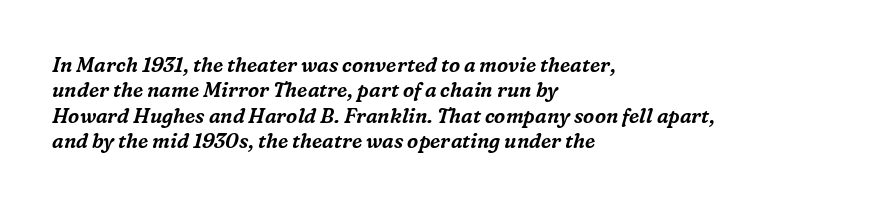
{"italic": "yes", "lean": "right", "slant_degrees": 16, "underline": "no", "align": "left", "line_spacing": "normal", "line_spacing_ratio": 1.27, "letter_spacing": "normal", "letter_spacing_em": 0.0, "glyph_px": 20}
